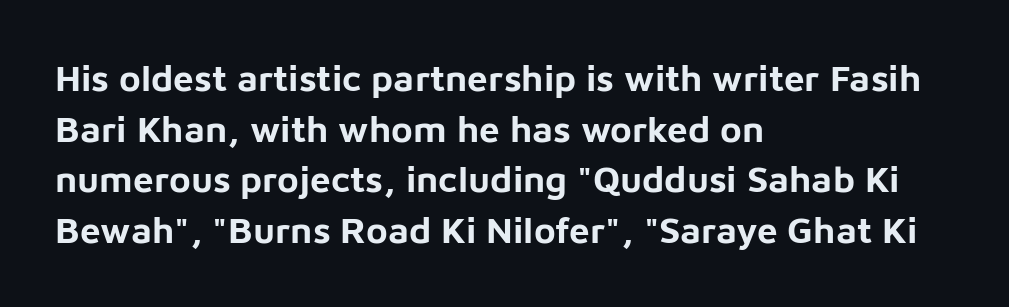
{"serif": "no", "italic": "no", "bold": "yes", "weight": "bold", "width": "normal", "stroke_contrast": "low", "x_height": "medium", "monospaced": "no", "underline": "no", "align": "left", "line_spacing": "normal", "line_spacing_ratio": 1.37, "letter_spacing": "normal", "letter_spacing_em": 0.0, "glyph_px": 37}
